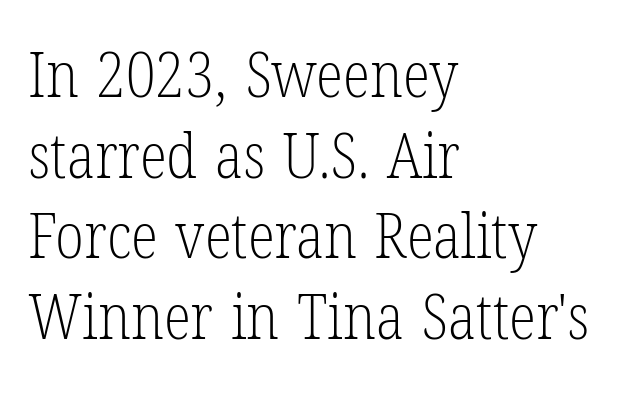
Q: Is the text bold? A: No.
Q: Is the text italic (slanted)? A: No, it is upright.
Q: Is the typeface a serif or a sans-serif typeface? A: Serif.
Q: Is the text underlined? A: No.
Q: How is the paragraph aligned? A: Left-aligned.
Q: Is the spacing between letters normal or unusually wide? A: Normal.
Q: Is the spacing between lines tight, normal or loose? A: Normal.
Q: Width (condensed, normal, or wide)? A: Condensed.
Q: Stroke contrast? A: Low.
Q: x-height? A: Medium.
Q: Monospaced? A: No.
